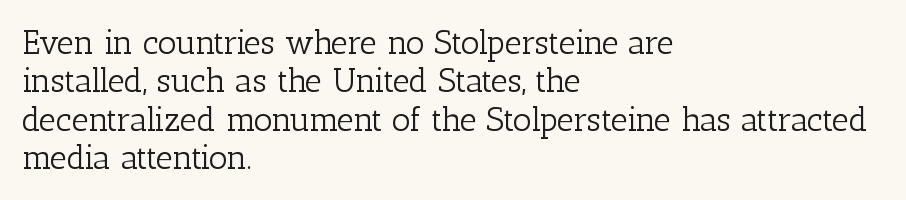
The typesetting does not lean heavy: it is not bold. Think of a printed novel: that variable character pitch is what you see here. Stroke terminals: seriffed. Unmarked baselines from the first word to the last. The specimen reads as upright at a glance.
